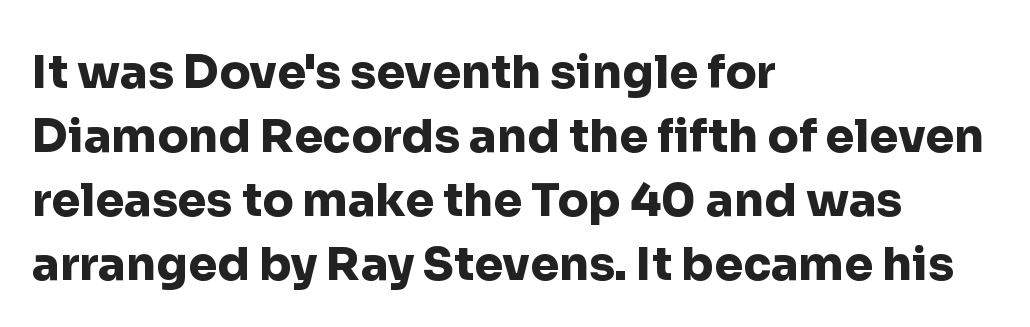
{"serif": "no", "italic": "no", "bold": "yes", "weight": "heavy", "width": "normal", "stroke_contrast": "low", "x_height": "medium", "monospaced": "no", "underline": "no", "align": "left", "line_spacing": "normal", "line_spacing_ratio": 1.39, "letter_spacing": "normal", "letter_spacing_em": 0.0, "glyph_px": 46}
